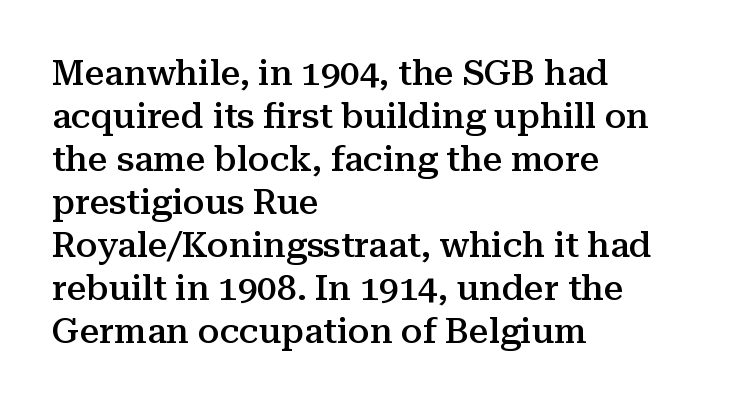
The passage shown has conventional tracking throughout. The text was rendered using a seriffed face with decorative stroke endings. The paragraph has a hard left edge and a soft right edge. Quick note: not italic, upright. Unmarked baselines from the first word to the last.
